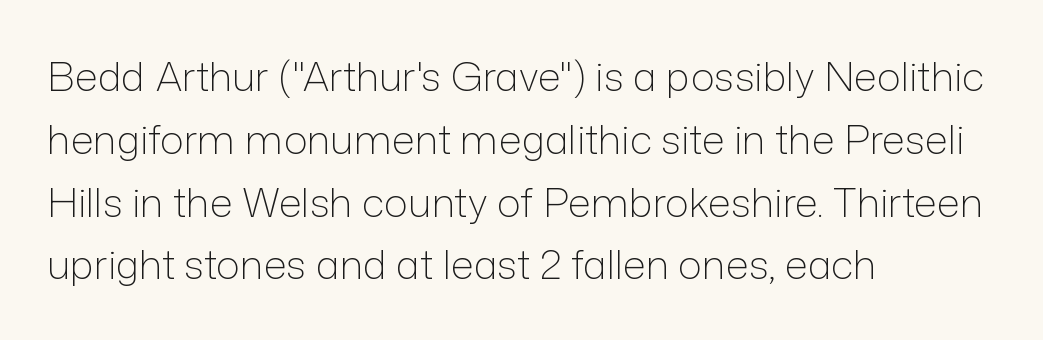
Q: Is the text bold? A: No.
Q: Is the text italic (slanted)? A: No, it is upright.
Q: Is the typeface a serif or a sans-serif typeface? A: Sans-serif.
Q: Is the text underlined? A: No.
Q: How is the paragraph aligned? A: Left-aligned.
Q: Is the spacing between letters normal or unusually wide? A: Normal.
Q: Is the spacing between lines tight, normal or loose? A: Normal.
Q: Width (condensed, normal, or wide)? A: Normal.
Q: Stroke contrast? A: Low.
Q: x-height? A: Medium.
Q: Monospaced? A: No.
